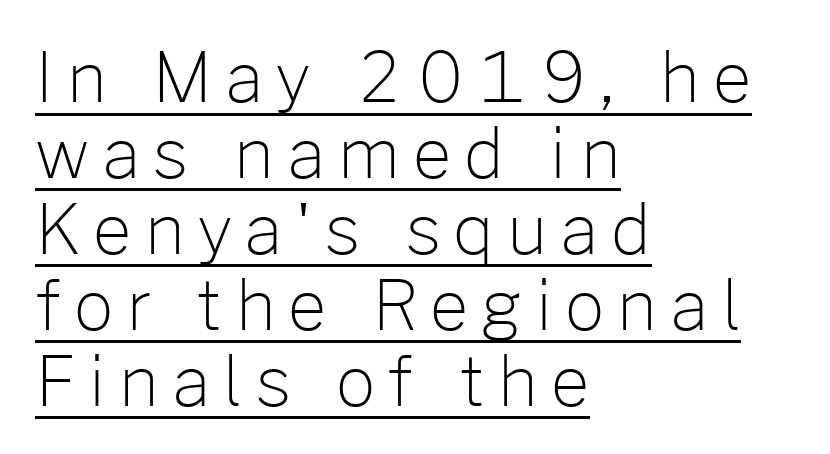
Weight: in the light-to-regular range. Characters remain perfectly vertical along every line. Varying glyph widths throughout — classic text-font behaviour. Baseline-to-baseline distance is barely more than the letter height.
